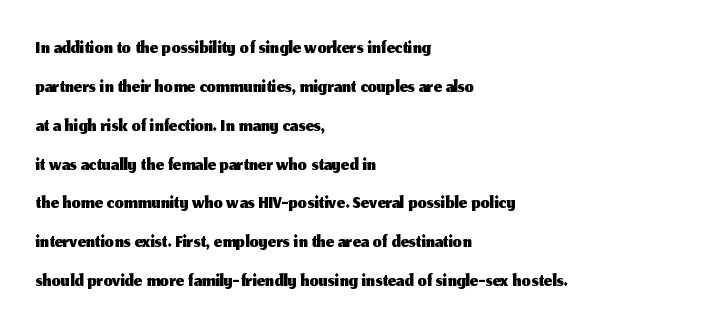
Q: Is the text italic (slanted)? A: No, it is upright.
Q: Is the typeface a serif or a sans-serif typeface? A: Sans-serif.
Q: Is the text underlined? A: No.
Q: How is the paragraph aligned? A: Left-aligned.
Q: Is the spacing between letters normal or unusually wide? A: Normal.
Q: Is the spacing between lines tight, normal or loose? A: Normal.
Q: Width (condensed, normal, or wide)? A: Normal.
Q: Stroke contrast? A: Medium.
Q: x-height? A: Medium.
Q: Monospaced? A: No.
